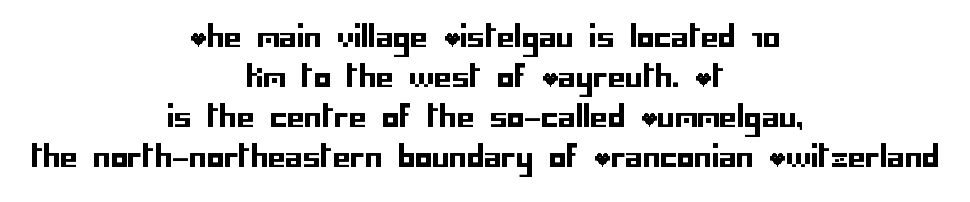
{"serif": "no", "italic": "no", "width": "normal", "stroke_contrast": "low", "x_height": "large", "underline": "no", "align": "center", "line_spacing": "normal", "line_spacing_ratio": 1.43, "letter_spacing": "normal", "letter_spacing_em": 0.0, "glyph_px": 28}
